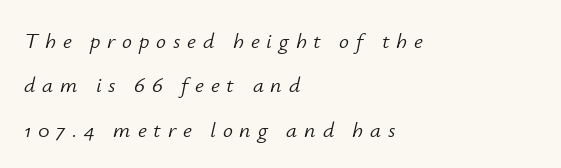
A quiet, ordinary-to-light weight characterises the typeface. The compositor pushed each line to the left boundary. Leading: increased. The glyphs are unaccompanied by any horizontal stroke below them.
